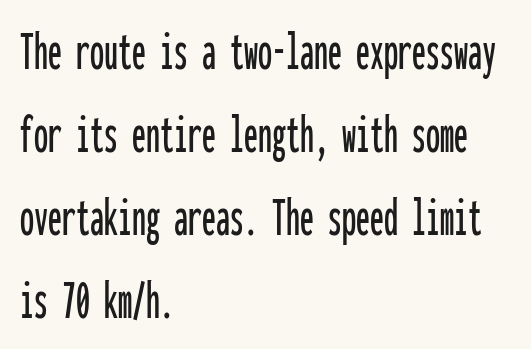
{"serif": "no", "italic": "no", "width": "condensed", "stroke_contrast": "low", "x_height": "medium", "monospaced": "yes", "underline": "no", "align": "left", "line_spacing": "normal", "line_spacing_ratio": 1.48, "letter_spacing": "normal", "letter_spacing_em": 0.0, "glyph_px": 56}
